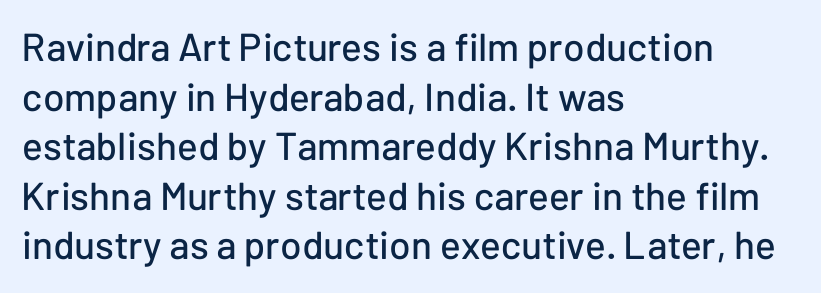
The image shows 39 px sans-serif type, upright; set left-aligned, normal line spacing (1.27x), normal letter spacing, not underlined; low stroke contrast and a medium x-height.
